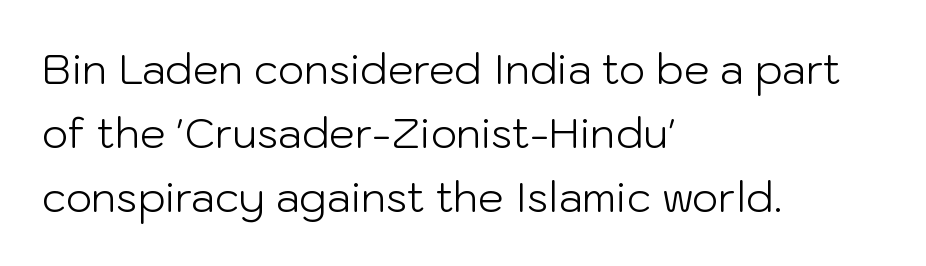
The image shows 41 px light sans-serif type, upright; set left-aligned, normal line spacing (1.56x), normal letter spacing, not underlined; low stroke contrast and a medium x-height.
